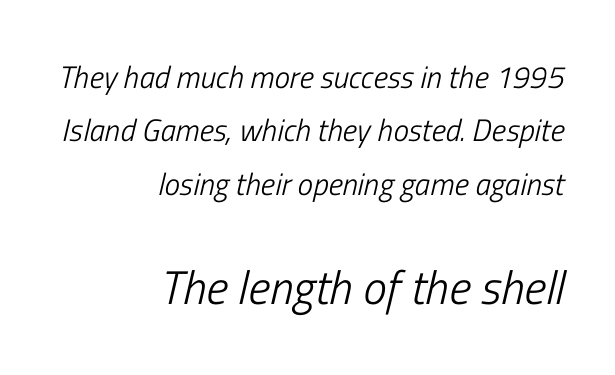
This sample is right-justified, so line beginnings fall wherever the words allow. Glyph-to-glyph distance matches everyday printed text. This sample uses an oblique cut, with every glyph tilted off the vertical. Underlining? Definitely not there. Here the designer chose a conventional face with non-uniform glyph widths. Heaviness? Minimal to ordinary, like unemphasized prose.
